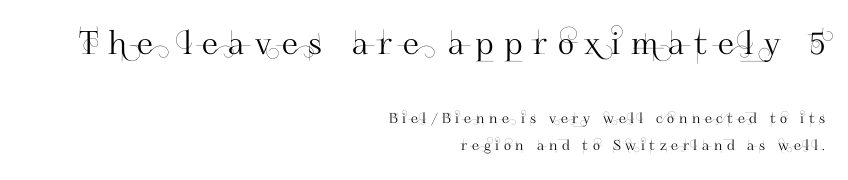
The designer dialed line spacing up above the default. Here the designer chose a conventional face with non-uniform glyph widths. Does the bottom block carry the larger type? No, the top block does. Horizontal alignment here is rightward, an uncommon choice for prose.
